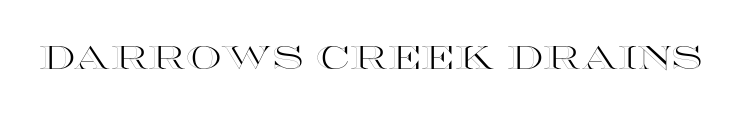
{"italic": "no", "width": "wide", "x_height": "large", "monospaced": "no", "underline": "no", "letter_spacing": "normal", "letter_spacing_em": 0.0, "glyph_px": 32}
